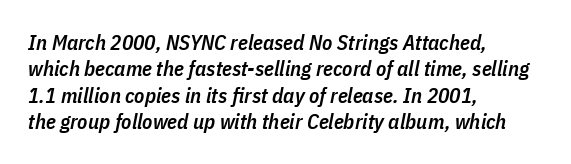
Q: Is the text bold? A: Semi-bold.
Q: Is the text italic (slanted)? A: Yes, it leans right by about 11 degrees.
Q: Is the text underlined? A: No.
Q: How is the paragraph aligned? A: Left-aligned.
Q: Is the spacing between letters normal or unusually wide? A: Normal.
Q: Is the spacing between lines tight, normal or loose? A: Normal.
